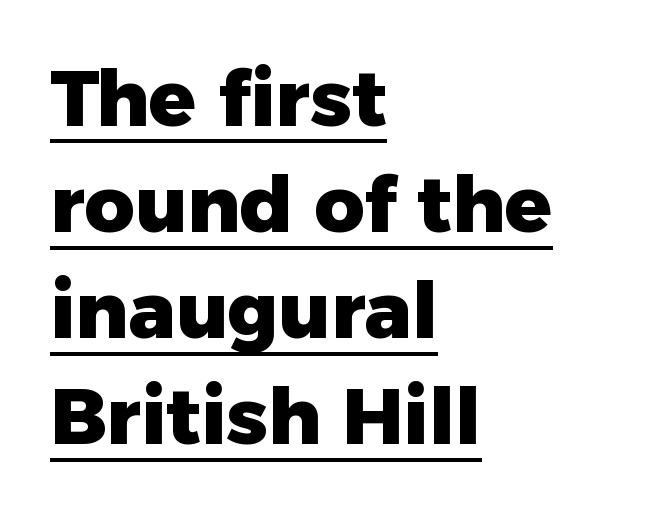
Q: Is the text bold? A: Yes.
Q: Is the text italic (slanted)? A: No, it is upright.
Q: Is the typeface a serif or a sans-serif typeface? A: Sans-serif.
Q: Is the text underlined? A: Yes.
Q: How is the paragraph aligned? A: Left-aligned.
Q: Is the spacing between letters normal or unusually wide? A: Normal.
Q: Is the spacing between lines tight, normal or loose? A: Normal.
Q: Width (condensed, normal, or wide)? A: Normal.
Q: Stroke contrast? A: Low.
Q: x-height? A: Medium.
Q: Monospaced? A: No.
